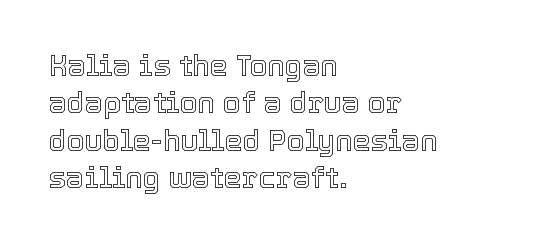
The lines sit at an ordinary, default distance from one another. It's the straight-up-and-down kind of type. The gap between lines stays unmarked. Spacing verdict: proportional, widths tailored to each character. Alignment: flush left. The line texture is even and compact thanks to regular tracking.
